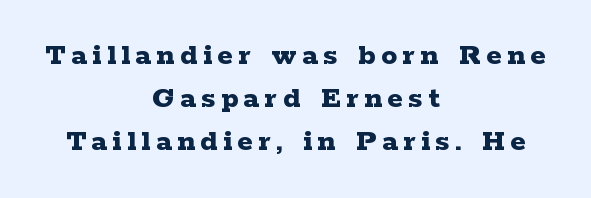
The image shows 32 px bold, wide serif type, upright; set centered, normal line spacing (1.34x), not underlined; low stroke contrast and a medium x-height.
